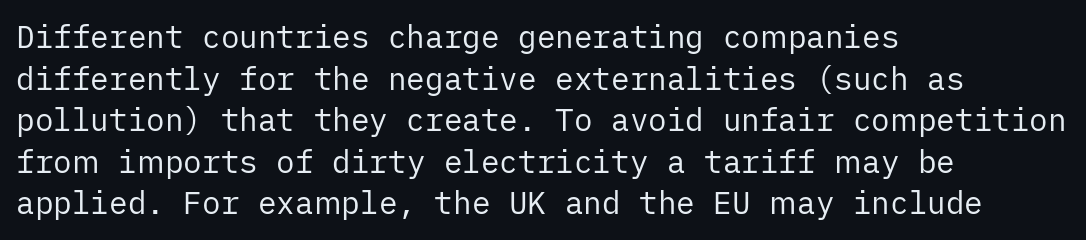
The image shows 31 px regular-weight sans-serif type, upright; set left-aligned, normal line spacing (1.34x), normal letter spacing, not underlined; low stroke contrast and a medium x-height.
